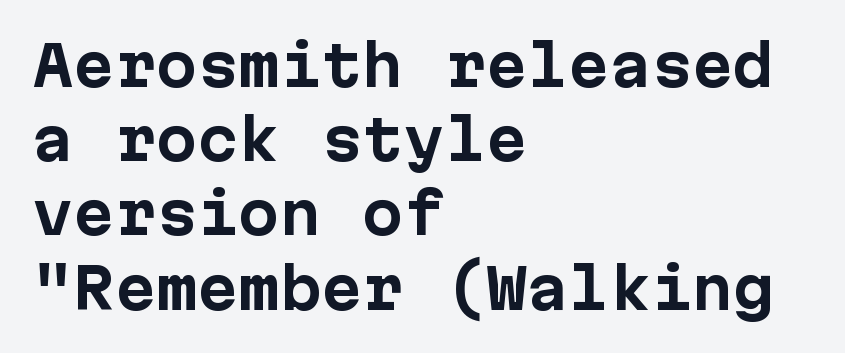
The image shows 55 px bold sans-serif type, upright; set left-aligned, normal line spacing (1.35x), normal letter spacing, not underlined; low stroke contrast and a medium x-height.
